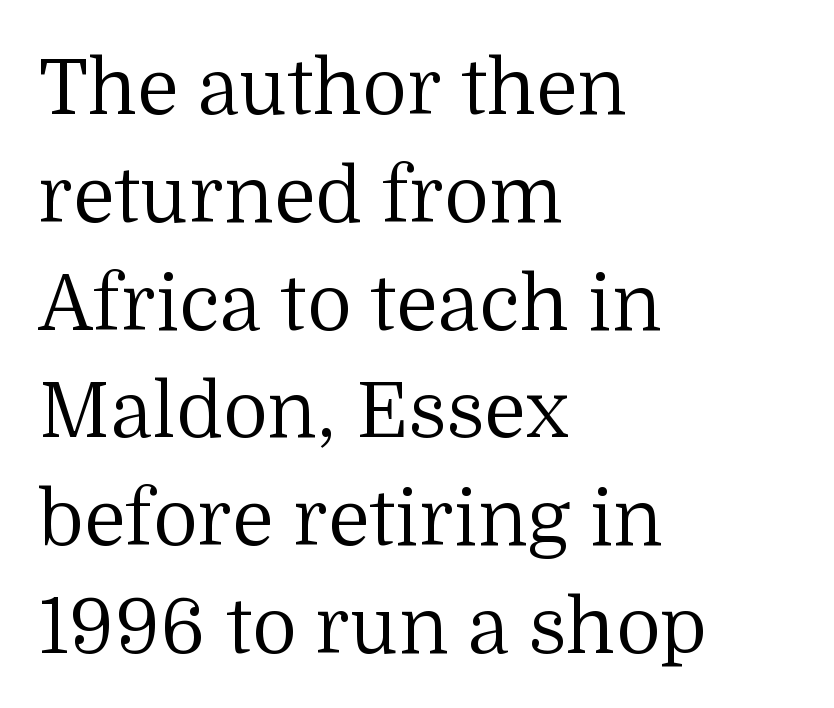
The face used here is rendered with its standard letterfit. Horizontally, the lines are justified to the leading edge only. The designer left line spacing at the default. Each letter keeps its own natural width here, so spacing adapts to shape.
